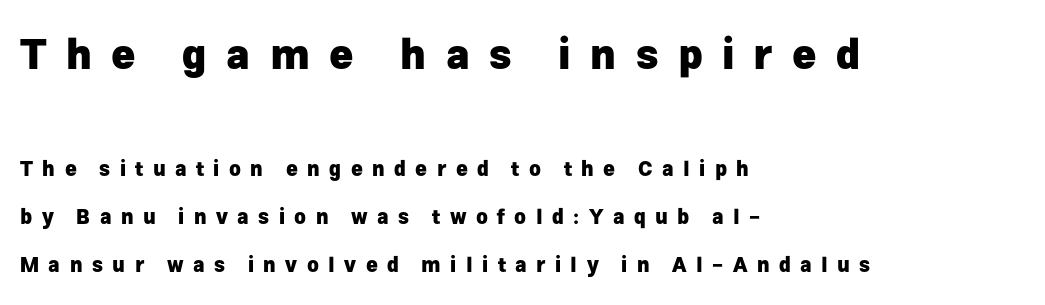
{"serif": "no", "italic": "no", "bold": "yes", "weight": "heavy", "width": "normal", "stroke_contrast": "low", "x_height": "medium", "monospaced": "no", "underline": "no", "align": "left", "line_spacing": "loose", "line_spacing_ratio": 2.41, "letter_spacing": "wide", "letter_spacing_em": 0.47, "larger_block": "first", "size_ratio": 2.05, "glyph_px": 41}
